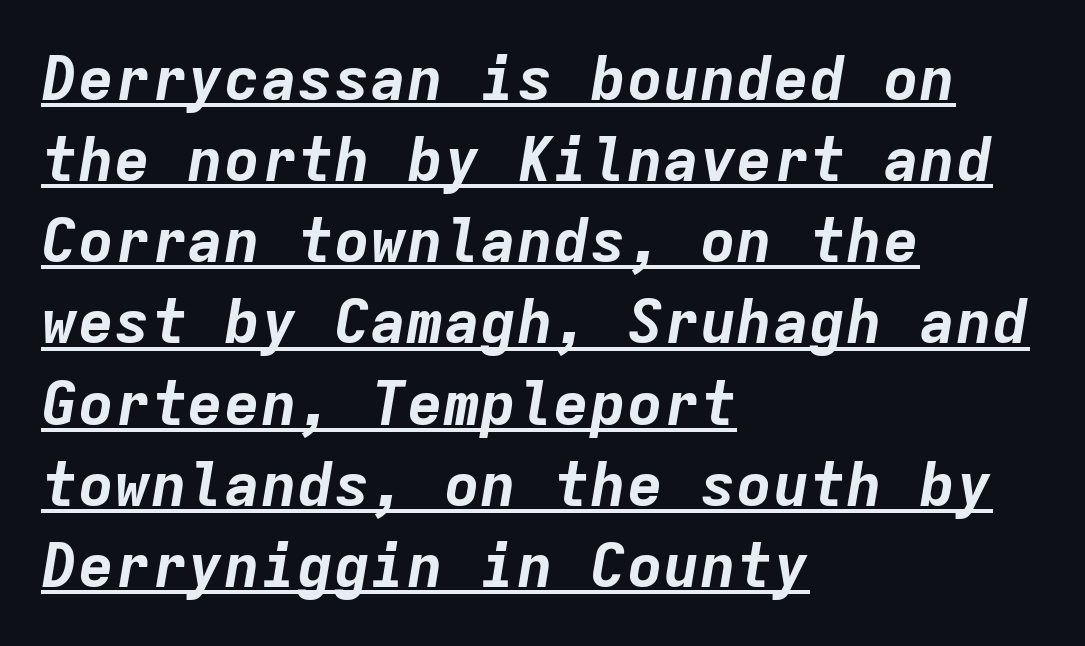
Q: Is the text bold? A: Yes.
Q: Is the text italic (slanted)? A: Yes, it leans right by about 9 degrees.
Q: Is the text underlined? A: Yes.
Q: How is the paragraph aligned? A: Left-aligned.
Q: Is the spacing between letters normal or unusually wide? A: Normal.
Q: Is the spacing between lines tight, normal or loose? A: Normal.
Q: Width (condensed, normal, or wide)? A: Normal.
Q: Stroke contrast? A: Low.
Q: x-height? A: Medium.
Q: Monospaced? A: Yes.
